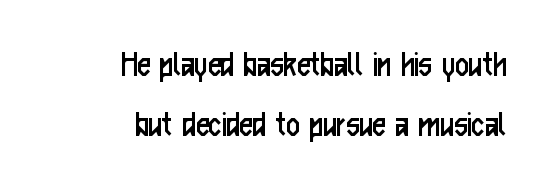
{"serif": "no", "italic": "no", "bold": "no", "weight": "regular", "width": "condensed", "stroke_contrast": "low", "x_height": "medium", "monospaced": "no", "underline": "no", "align": "right", "line_spacing": "normal", "line_spacing_ratio": 1.61, "letter_spacing": "normal", "letter_spacing_em": 0.0, "glyph_px": 37}
